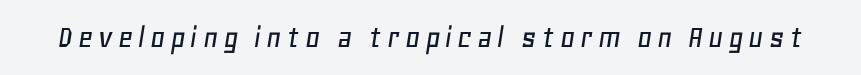
Q: Is the text italic (slanted)? A: Yes, it leans right by about 11 degrees.
Q: Is the text underlined? A: No.
Q: Width (condensed, normal, or wide)? A: Normal.
Q: Stroke contrast? A: Low.
Q: x-height? A: Large.
Q: Monospaced? A: No.
